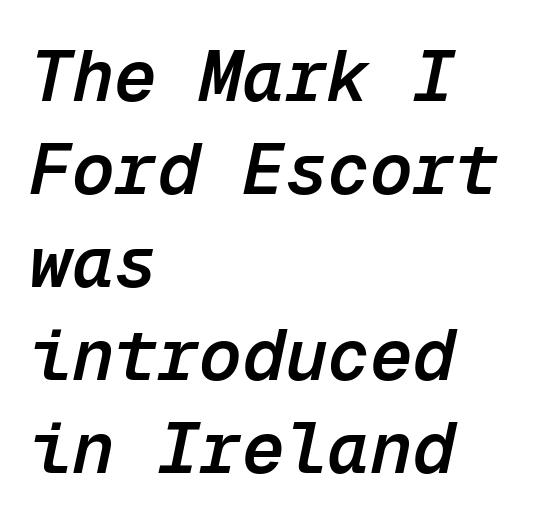
{"italic": "yes", "lean": "right", "slant_degrees": 12, "bold": "semi", "weight": "semibold", "width": "normal", "stroke_contrast": "low", "x_height": "medium", "monospaced": "yes", "underline": "no", "align": "left", "line_spacing": "normal", "line_spacing_ratio": 1.31, "letter_spacing": "normal", "letter_spacing_em": 0.0, "glyph_px": 71}
